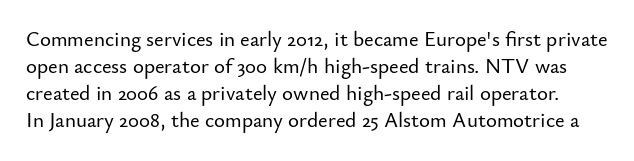
The image shows 21 px text type, upright; set normal line spacing (1.29x), normal letter spacing, not underlined.
